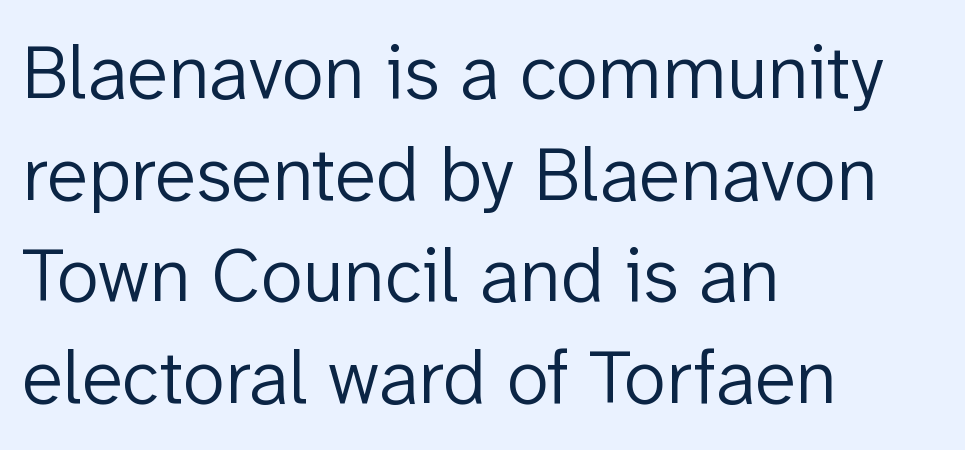
The letters advance in unequal steps, a hallmark of proportional type. The face used here is rendered with its standard letterfit. The passage is arranged the way most books set body copy — flush left. Think standard paragraph weight, or any step lighter than that.
